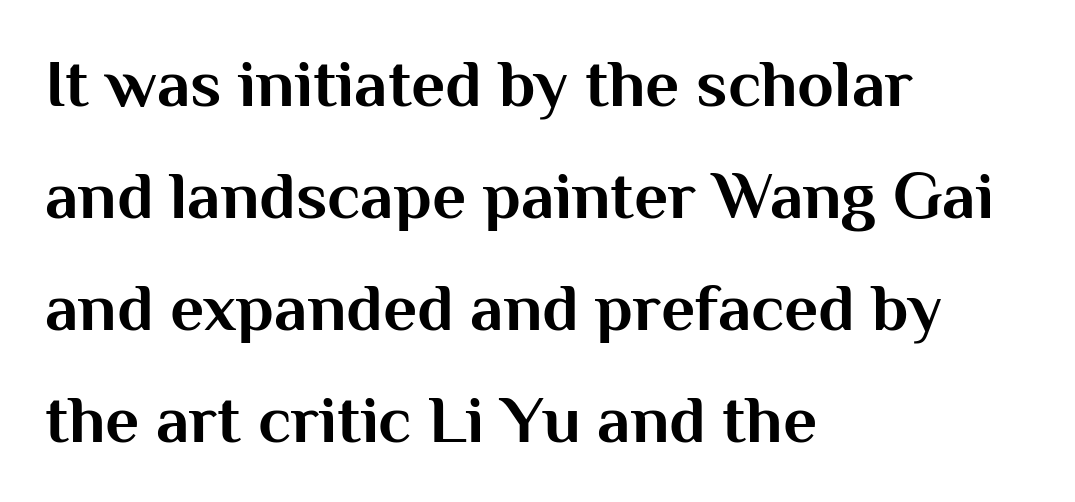
The image shows 67 px bold sans-serif type, upright; set left-aligned, normal line spacing (1.67x), normal letter spacing, not underlined; medium stroke contrast and a medium x-height.
